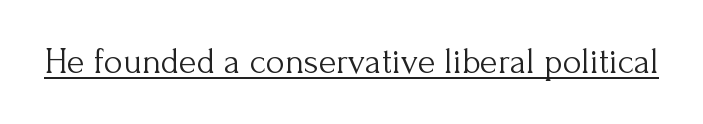
{"serif": "yes", "italic": "no", "bold": "no", "weight": "light", "width": "normal", "stroke_contrast": "medium", "x_height": "small", "monospaced": "no", "underline": "yes", "letter_spacing": "normal", "letter_spacing_em": 0.0, "glyph_px": 36}
